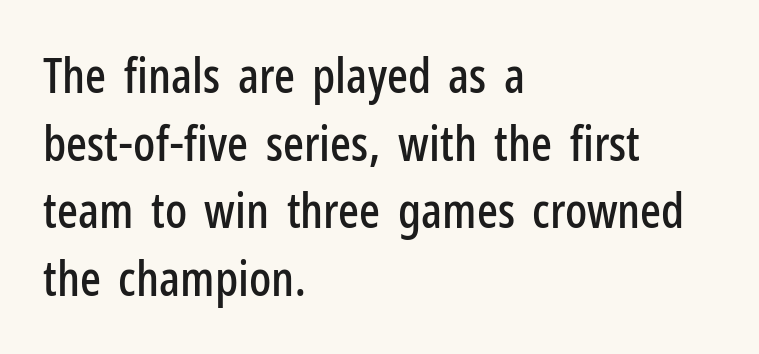
The image shows 49 px condensed sans-serif type, upright; set left-aligned, normal line spacing (1.38x), normal letter spacing, not underlined; low stroke contrast and a medium x-height.
